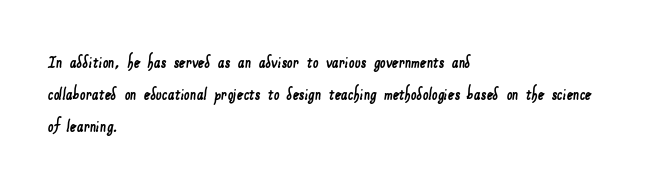
Q: Is the text underlined? A: No.
Q: How is the paragraph aligned? A: Left-aligned.
Q: Is the spacing between letters normal or unusually wide? A: Normal.
Q: Is the spacing between lines tight, normal or loose? A: Normal.
